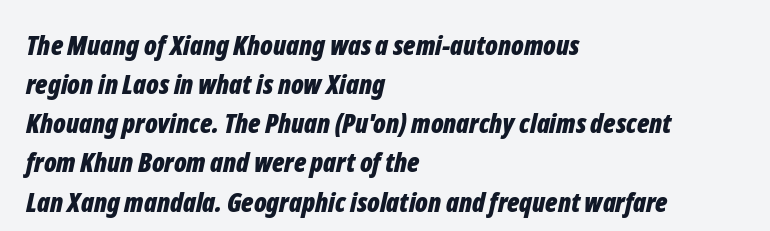
Q: Is the text bold? A: Yes.
Q: Is the text italic (slanted)? A: Yes, it leans right by about 12 degrees.
Q: Is the text underlined? A: No.
Q: How is the paragraph aligned? A: Left-aligned.
Q: Is the spacing between letters normal or unusually wide? A: Normal.
Q: Is the spacing between lines tight, normal or loose? A: Normal.
